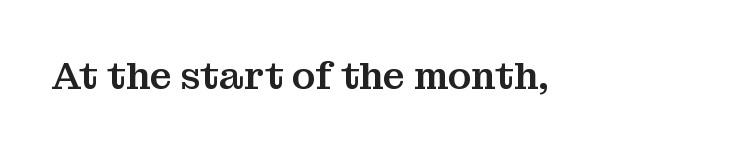
{"serif": "yes", "italic": "no", "width": "normal", "stroke_contrast": "medium", "x_height": "medium", "monospaced": "no", "underline": "no", "letter_spacing": "normal", "letter_spacing_em": 0.0, "glyph_px": 38}
